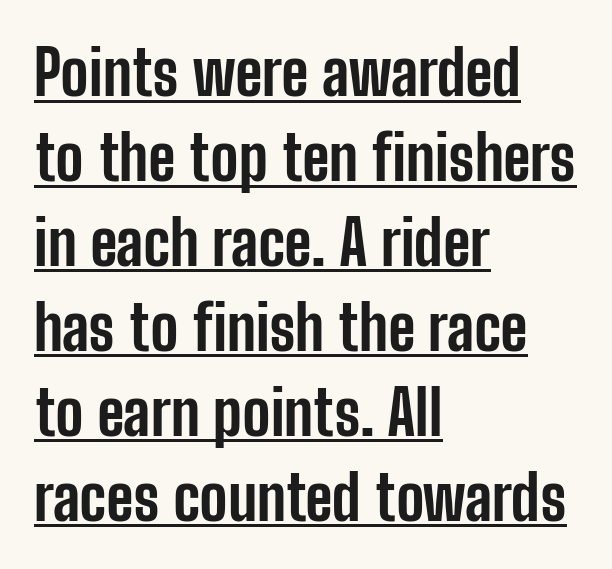
{"serif": "no", "italic": "no", "bold": "yes", "weight": "bold", "width": "condensed", "stroke_contrast": "low", "x_height": "medium", "monospaced": "no", "underline": "yes", "align": "left", "line_spacing": "normal", "line_spacing_ratio": 1.37, "letter_spacing": "normal", "letter_spacing_em": 0.0, "glyph_px": 62}
